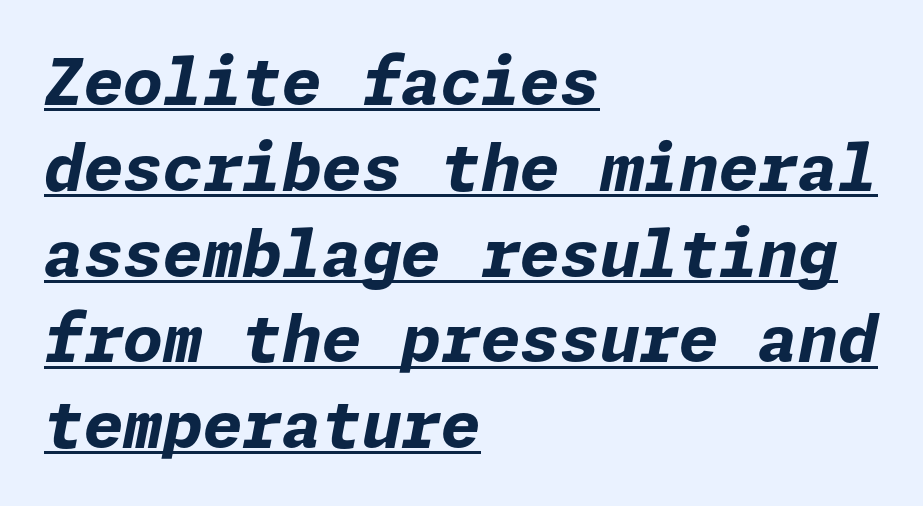
{"italic": "yes", "lean": "right", "slant_degrees": 11, "bold": "yes", "weight": "bold", "width": "normal", "stroke_contrast": "low", "x_height": "medium", "underline": "yes", "align": "left", "line_spacing": "normal", "line_spacing_ratio": 1.34, "letter_spacing": "normal", "letter_spacing_em": 0.0, "glyph_px": 64}
